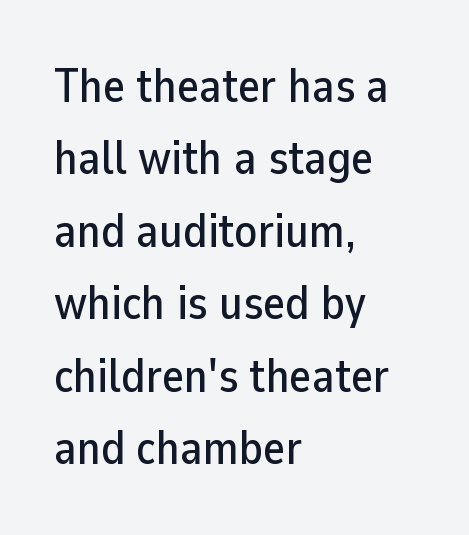
Q: Is the text italic (slanted)? A: No, it is upright.
Q: Is the typeface a serif or a sans-serif typeface? A: Sans-serif.
Q: Is the text underlined? A: No.
Q: How is the paragraph aligned? A: Left-aligned.
Q: Is the spacing between letters normal or unusually wide? A: Normal.
Q: Is the spacing between lines tight, normal or loose? A: Normal.
Q: Width (condensed, normal, or wide)? A: Normal.
Q: Stroke contrast? A: Low.
Q: x-height? A: Medium.
Q: Monospaced? A: No.
